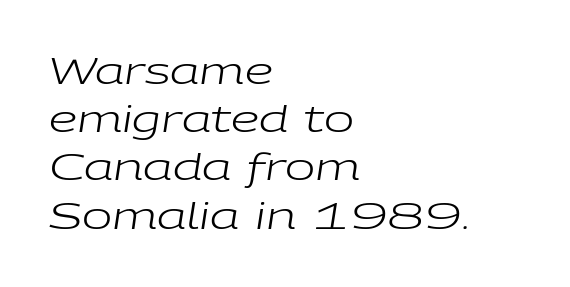
Stems here are at most as thick as an everyday book face. This rendering leaves character spacing at its baseline value. The words here are not underlined. Looking at the ascenders, they clearly lean. Spacing verdict: proportional, widths tailored to each character. Casual observation: everything's shoved over to the left.
